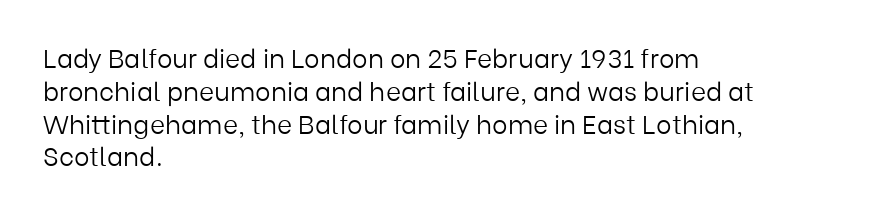
Check the space under the baseline: it is left empty. Posture: upright roman. Is the type heavy? It reads as light-to-regular instead. One-word summary of the alignment: left. The line-height multiplier appears to be the usual default.
